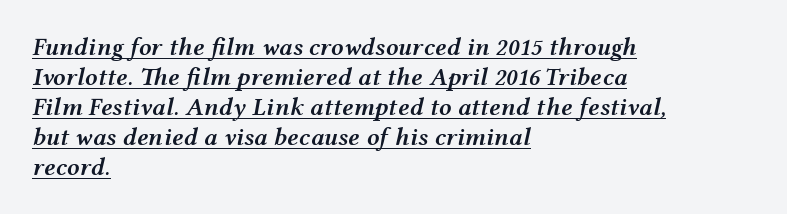
The image shows 25 px text type, italic (leaning right); set left-aligned, line spacing 1.2x, normal letter spacing, underlined.
